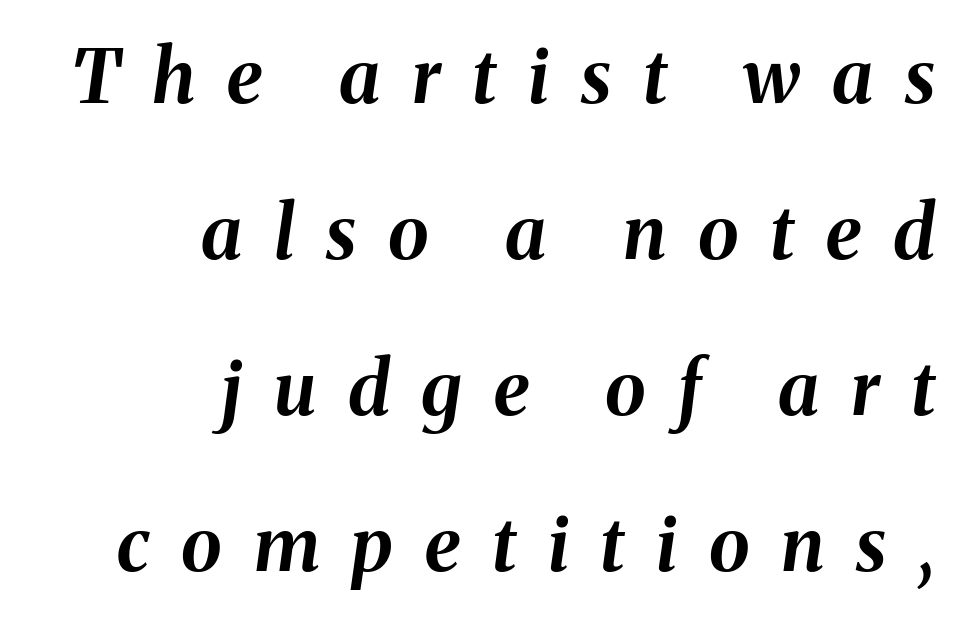
The image shows 74 px bold type, italic (leaning right); set right-aligned, loose line spacing (2.11x), unusually wide letter spacing (+0.43 em), not underlined; medium stroke contrast and a medium x-height.
